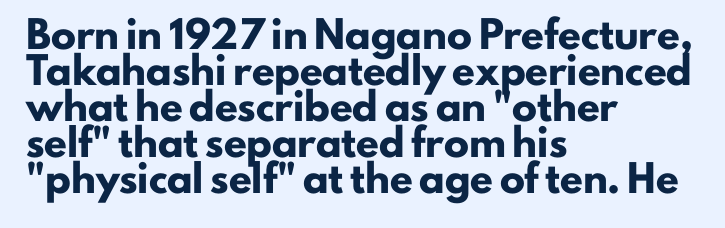
{"italic": "no", "bold": "yes", "underline": "no", "align": "left", "line_spacing": "normal", "line_spacing_ratio": 1.44, "letter_spacing": "normal", "letter_spacing_em": 0.0, "glyph_px": 25}
